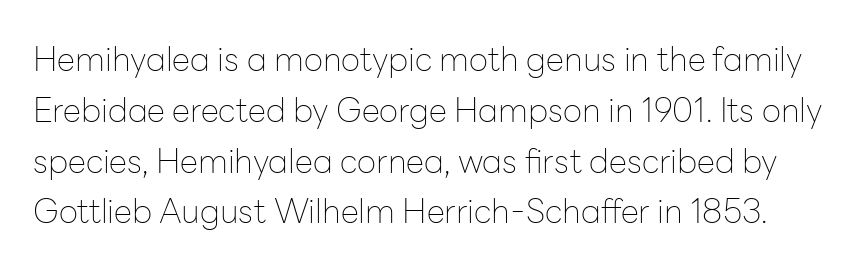
The image shows 33 px thin sans-serif type, upright; set normal line spacing (1.54x), normal letter spacing, not underlined; low stroke contrast and a medium x-height.
